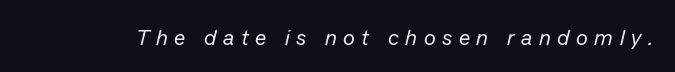
Rendered with sloped, italic letterforms. Only glyphs here, with clear space below each row. The weight tops out at a normal text grade. Honestly, the letter spacing is so wide it's the main thing you notice.
